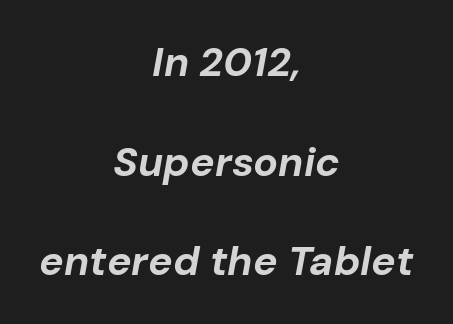
Q: Is the text bold? A: Yes.
Q: Is the text italic (slanted)? A: Yes, it leans right by about 10 degrees.
Q: Is the text underlined? A: No.
Q: How is the paragraph aligned? A: Centered.
Q: Is the spacing between letters normal or unusually wide? A: Normal.
Q: Is the spacing between lines tight, normal or loose? A: Loose.
Q: Width (condensed, normal, or wide)? A: Normal.
Q: Stroke contrast? A: Low.
Q: x-height? A: Medium.
Q: Monospaced? A: No.
